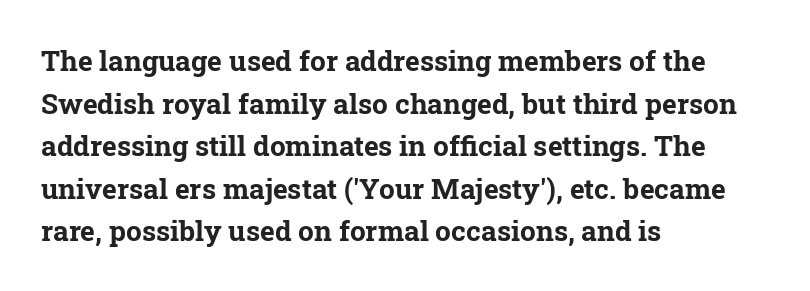
Q: Is the text bold? A: Yes.
Q: Is the text italic (slanted)? A: No, it is upright.
Q: Is the typeface a serif or a sans-serif typeface? A: Serif.
Q: Is the text underlined? A: No.
Q: How is the paragraph aligned? A: Left-aligned.
Q: Is the spacing between letters normal or unusually wide? A: Normal.
Q: Is the spacing between lines tight, normal or loose? A: Normal.
Q: Width (condensed, normal, or wide)? A: Normal.
Q: Stroke contrast? A: Low.
Q: x-height? A: Medium.
Q: Monospaced? A: No.
